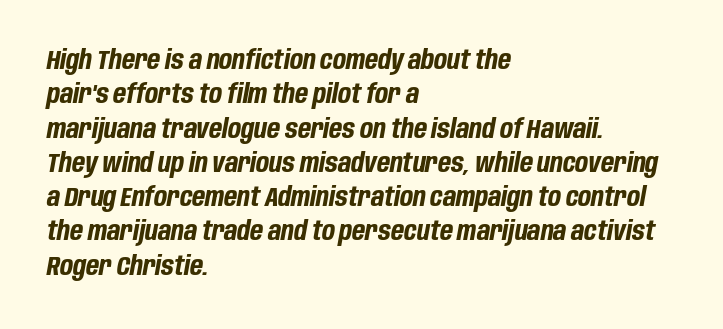
The strokes are fattened all the way to bold. Nobody drew a line under any word here. The typesetter chose a ragged-right arrangement here. Is there much room between lines? A standard amount, neither cramped nor airy.
